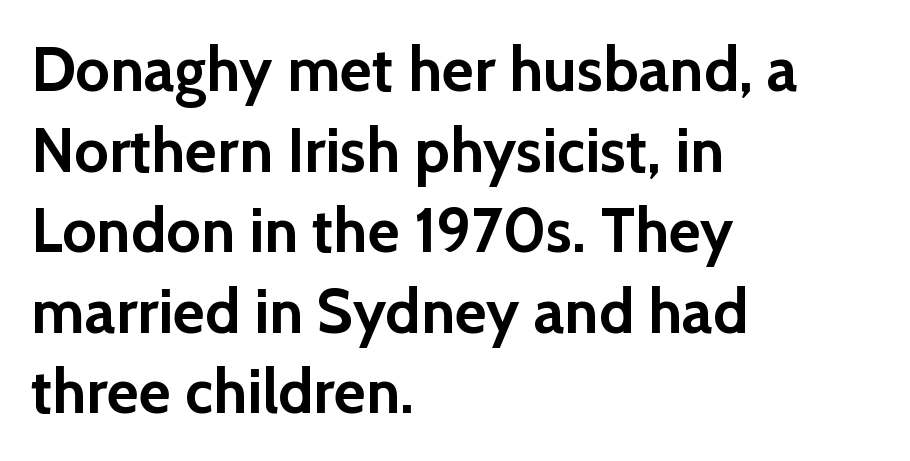
Q: Is the text bold? A: Yes.
Q: Is the text italic (slanted)? A: No, it is upright.
Q: Is the typeface a serif or a sans-serif typeface? A: Sans-serif.
Q: Is the text underlined? A: No.
Q: How is the paragraph aligned? A: Left-aligned.
Q: Is the spacing between letters normal or unusually wide? A: Normal.
Q: Is the spacing between lines tight, normal or loose? A: Normal.
Q: Width (condensed, normal, or wide)? A: Normal.
Q: x-height? A: Medium.
Q: Monospaced? A: No.
